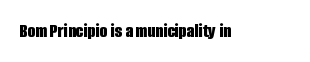
The image shows 20 px bold type, upright; set normal letter spacing, not underlined.
